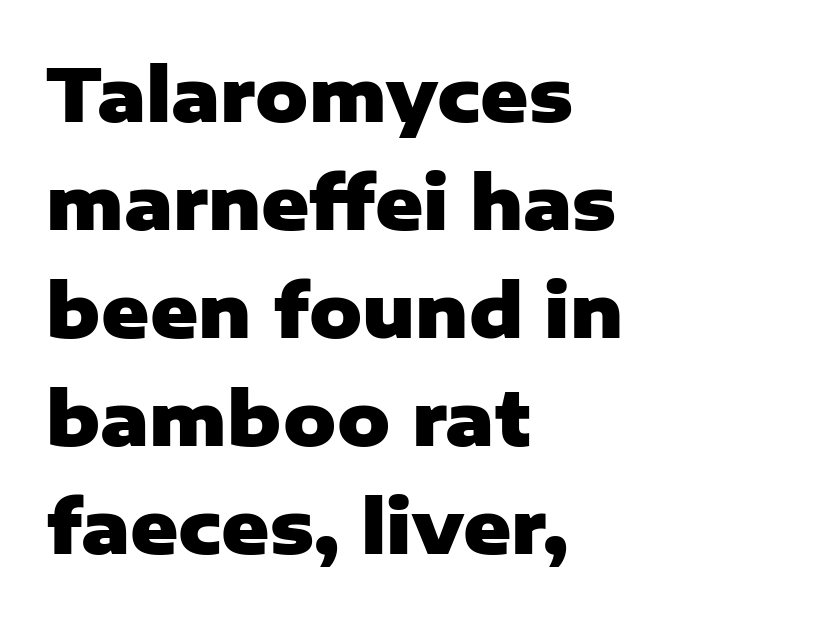
Descenders are the only things crossing below the line. Check where the strokes stop: nothing finishes them off — pure sans. Every character sits straight up, as roman type does. Students, this is bold: see how much ink each stroke carries. Each letter keeps its own natural width here, so spacing adapts to shape. The vertical gap from one line to the next is medium.
